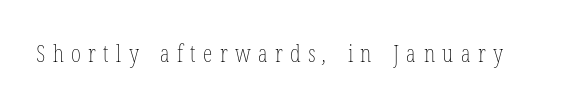
These lines have a slow, spaced-out rhythm from letter to letter. Unmarked baselines from the first word to the last. The cut favours lightness, reaching ordinary text weight at its darkest.
